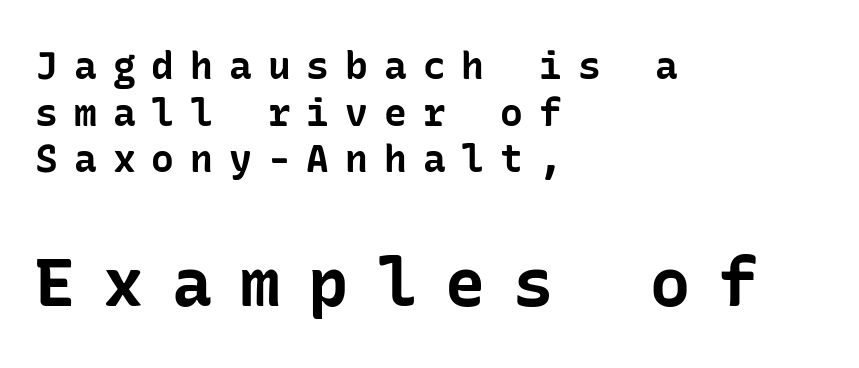
Characters follow at a spacing far wider than the type designer built in. The type sits square on the baseline with zero lean. Compare the two chunks: the lower has the greater cap height. The typeface chosen for these lines omits serifs. Its strokes are broad and dark, the hallmark of bold type. Anything drawn beneath the words? Only blank space.
